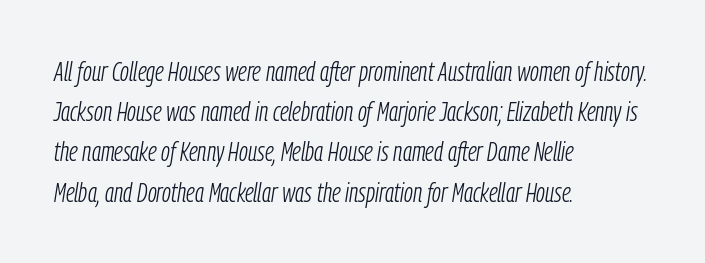
The image shows 27 px text type, italic (leaning right); set left-aligned, normal line spacing (1.49x), normal letter spacing, not underlined.
